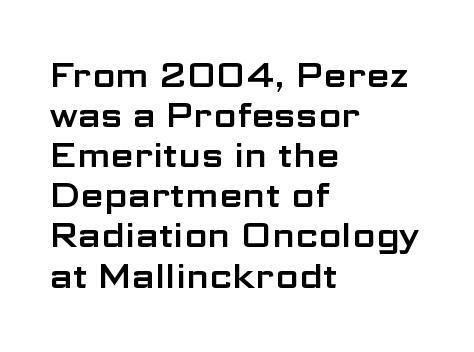
Bare-footed words on every line. To sum up the face: it is a sans, with no serifs. The passage shown is typed in a proportional face where columns would drift. Students, note that the glyphs here touch the page at normal intervals. Visually the block forms a straight wall on the left and a jagged coastline on the right.
